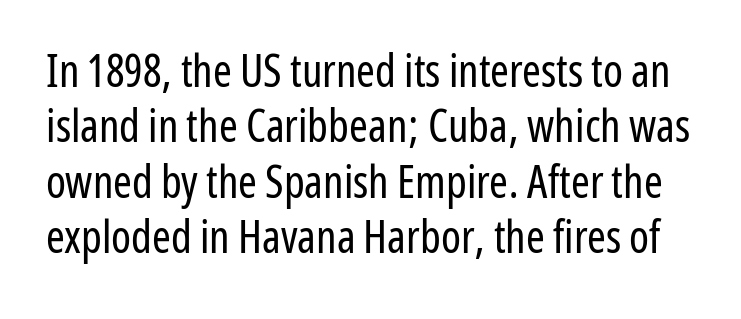
Q: Is the text bold? A: No.
Q: Is the text italic (slanted)? A: No, it is upright.
Q: Is the typeface a serif or a sans-serif typeface? A: Sans-serif.
Q: Is the text underlined? A: No.
Q: Is the spacing between letters normal or unusually wide? A: Normal.
Q: Width (condensed, normal, or wide)? A: Condensed.
Q: Stroke contrast? A: Low.
Q: x-height? A: Medium.
Q: Monospaced? A: No.
